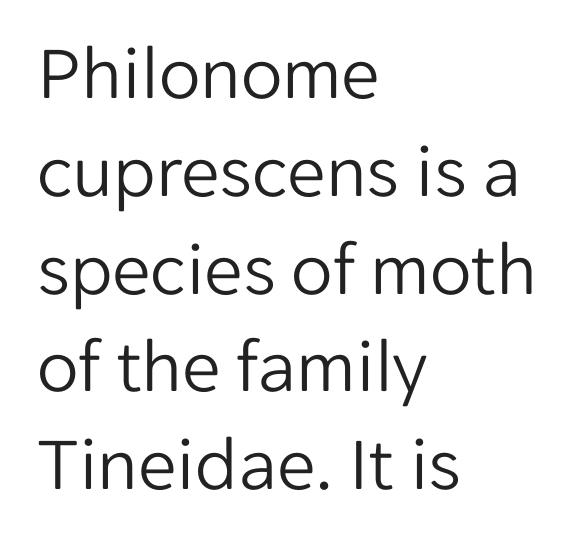
A bare baseline throughout the passage. Regarding serifs, this sample does without them. Counters stay open thanks to moderate or lighter strokes. Leftover space on each line is placed entirely after the last word. Every character sits straight up, as roman type does. Varying glyph widths throughout — classic text-font behaviour.
